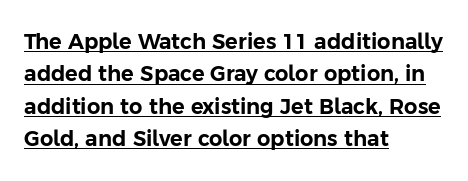
{"italic": "no", "underline": "yes", "align": "left", "line_spacing": "normal", "line_spacing_ratio": 1.54, "letter_spacing": "normal", "letter_spacing_em": 0.0, "glyph_px": 21}
